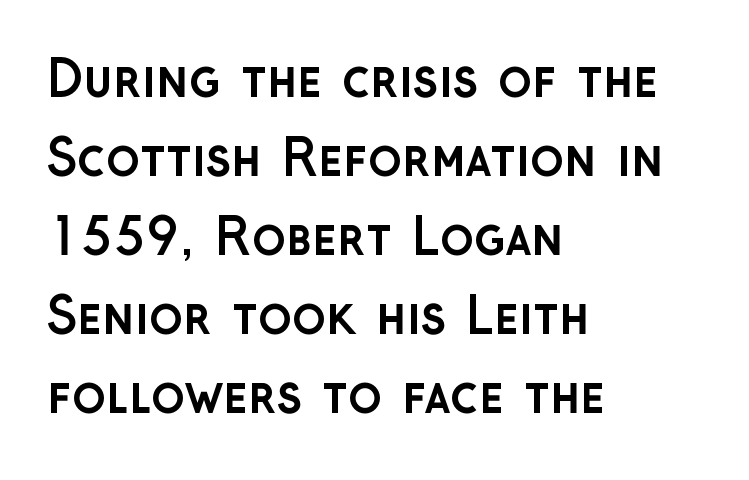
{"serif": "no", "italic": "no", "bold": "yes", "weight": "semibold", "width": "normal", "stroke_contrast": "low", "x_height": "medium", "monospaced": "no", "underline": "no", "align": "left", "line_spacing": "normal", "line_spacing_ratio": 1.58, "letter_spacing": "normal", "letter_spacing_em": 0.0, "glyph_px": 50}
